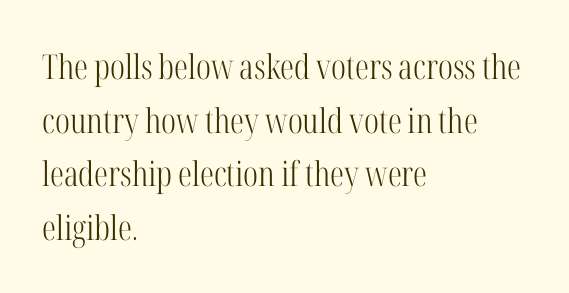
The text block is weighted toward the left margin, trailing off unevenly rightward. The letterforms sit at book weight or below. The specimen reads as upright at a glance. This rendering employs a face with finishing strokes, i.e., a serif. A typesetter would call this proportional, since set widths differ per character. The leading is moderate, giving the passage an even texture.
